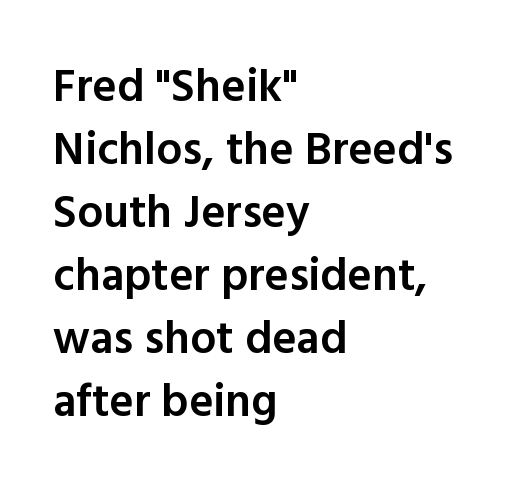
The image shows 46 px semibold sans-serif type, upright; set left-aligned, normal line spacing (1.37x), normal letter spacing, not underlined; a medium x-height.
